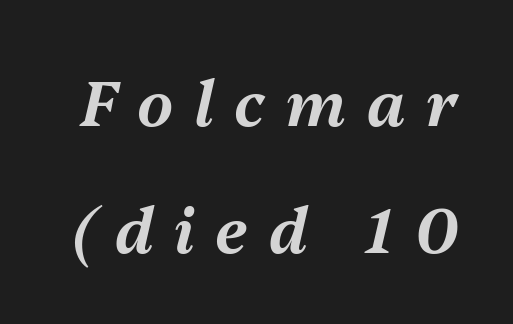
Think of a printed novel: that variable character pitch is what you see here. Check the space under the baseline: it is left empty. When letters slant like this, we call the style italic. Short note: letters widely spaced.
